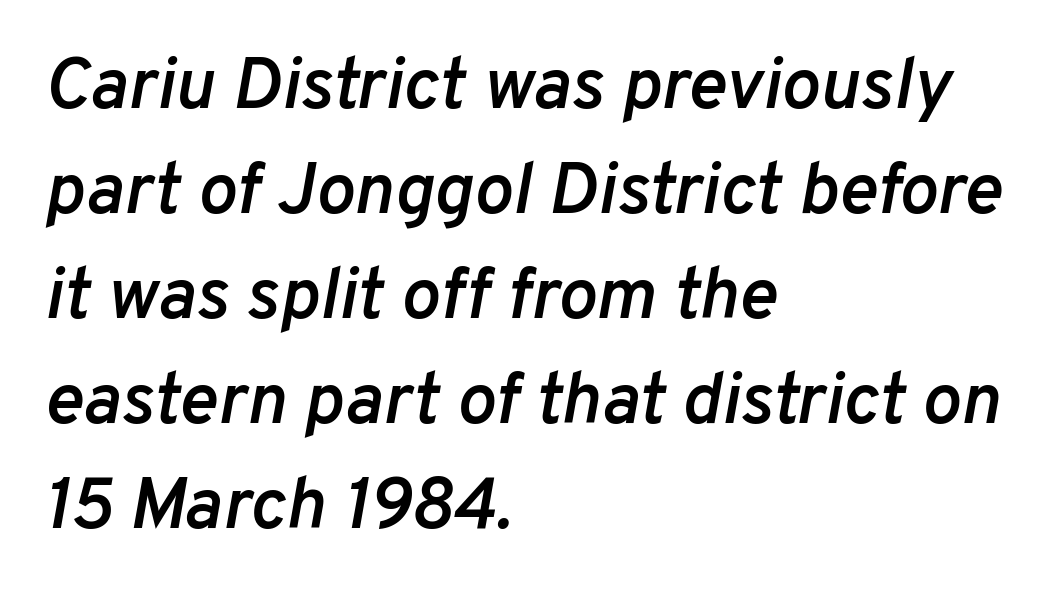
The image shows 73 px semibold type, italic (leaning right); set left-aligned, normal line spacing (1.44x), normal letter spacing, not underlined; low stroke contrast and a medium x-height.
